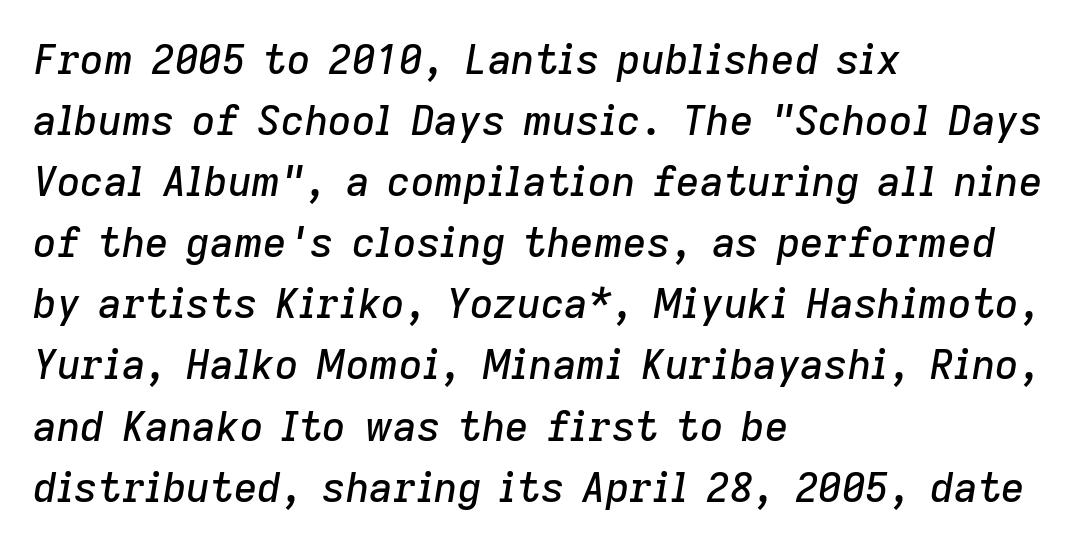
{"italic": "yes", "lean": "right", "slant_degrees": 9, "width": "normal", "stroke_contrast": "low", "x_height": "medium", "monospaced": "no", "underline": "no", "align": "left", "line_spacing": "normal", "line_spacing_ratio": 1.49, "letter_spacing": "normal", "letter_spacing_em": 0.0, "glyph_px": 41}
